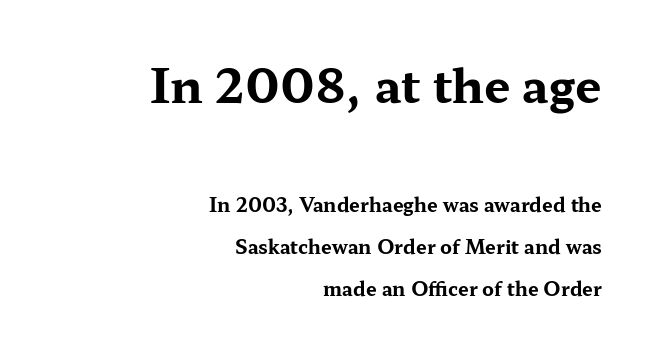
{"serif": "yes", "italic": "no", "bold": "yes", "weight": "bold", "width": "wide", "stroke_contrast": "medium", "x_height": "medium", "monospaced": "no", "underline": "no", "align": "right", "line_spacing": "loose", "line_spacing_ratio": 2.21, "letter_spacing": "normal", "letter_spacing_em": 0.0, "larger_block": "first", "size_ratio": 2.47, "glyph_px": 47}
